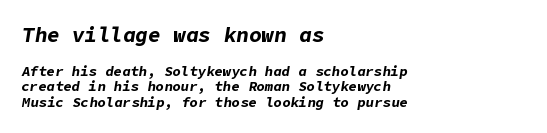
Q: Is the text bold? A: Yes.
Q: Is the text italic (slanted)? A: Yes, it leans right by about 9 degrees.
Q: Is the text underlined? A: No.
Q: How is the paragraph aligned? A: Left-aligned.
Q: Is the spacing between letters normal or unusually wide? A: Normal.
Q: Is the spacing between lines tight, normal or loose? A: Tight.
Q: Which block of text is set in a larger size, the first (top) or the second (bottom)? A: The first (top) one.
